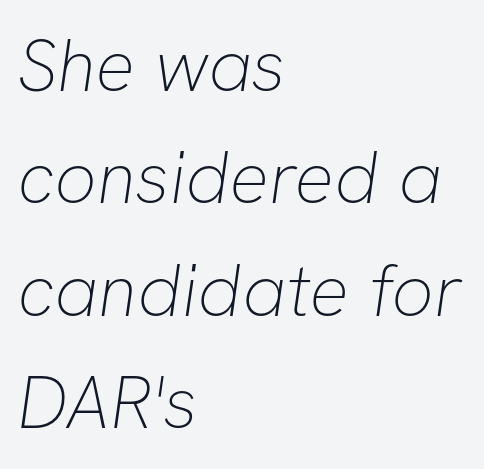
Q: Is the text bold? A: No.
Q: Is the typeface a serif or a sans-serif typeface? A: Sans-serif.
Q: Is the text underlined? A: No.
Q: How is the paragraph aligned? A: Left-aligned.
Q: Is the spacing between letters normal or unusually wide? A: Normal.
Q: Is the spacing between lines tight, normal or loose? A: Normal.
Q: Width (condensed, normal, or wide)? A: Normal.
Q: Stroke contrast? A: Low.
Q: x-height? A: Medium.
Q: Monospaced? A: No.
